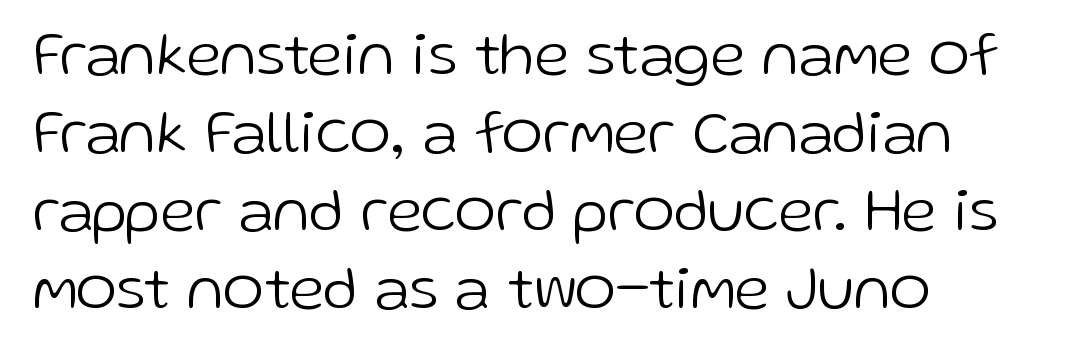
The image shows 62 px light sans-serif type, upright; set left-aligned, normal line spacing (1.26x), normal letter spacing, not underlined; low stroke contrast and a medium x-height.
